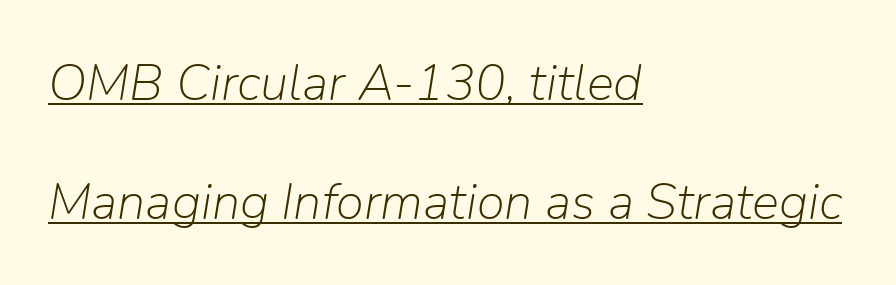
The image shows 51 px light type, italic (leaning right); set left-aligned, loose line spacing (2.33x), normal letter spacing, underlined; low stroke contrast and a medium x-height.
